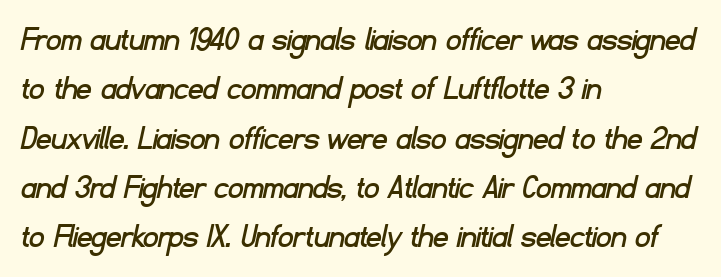
{"serif": "no", "width": "normal", "stroke_contrast": "low", "x_height": "small", "monospaced": "no", "underline": "no", "align": "left", "line_spacing": "normal", "line_spacing_ratio": 1.37, "letter_spacing": "normal", "letter_spacing_em": 0.0, "glyph_px": 36}
